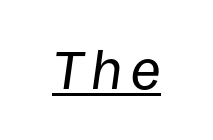
The image shows 55 px regular-weight type, italic (leaning right); set underlined; low stroke contrast and a large x-height.
